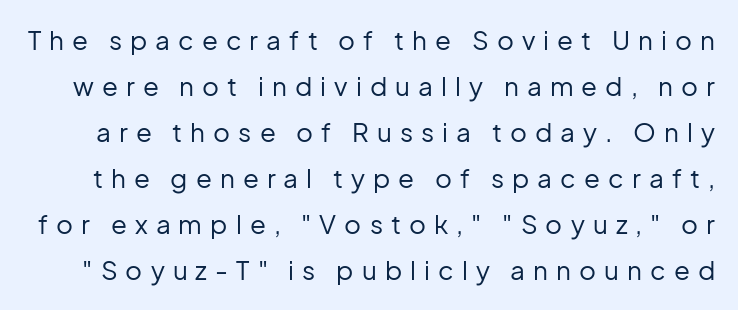
The cut favours lightness, reaching ordinary text weight at its darkest. Posture: vertical. Any mark beneath the type? The region is blank. The tracking jumps out immediately: characters are airy and widely separated.
